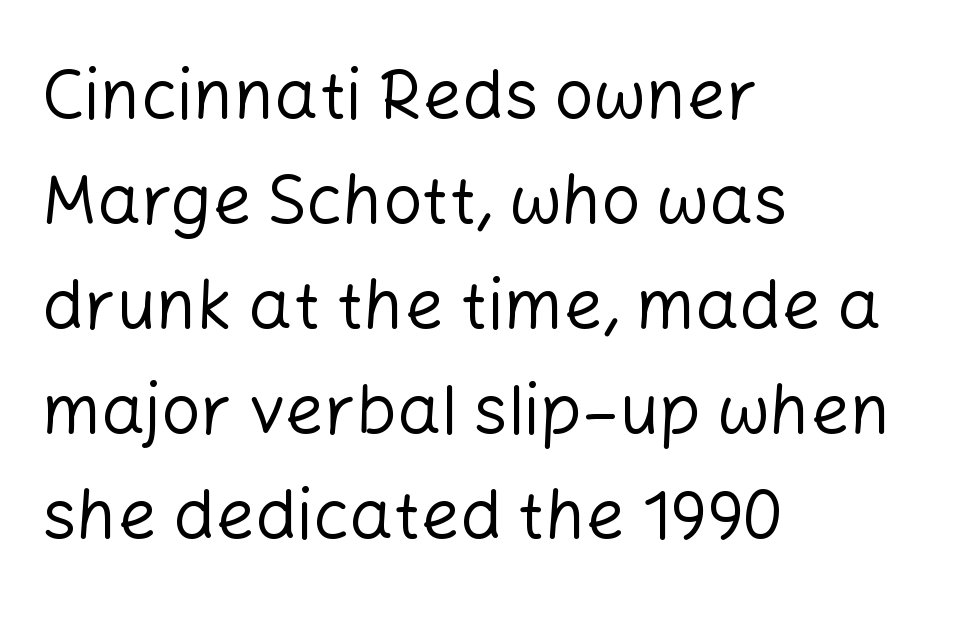
Typeset ragged right — the left edge is the straight one. A typesetter would call this proportional, since set widths differ per character. Do the letters lean? They stand straight. The words here are not underlined. These glyphs show unthickened strokes, regular width or finer.
